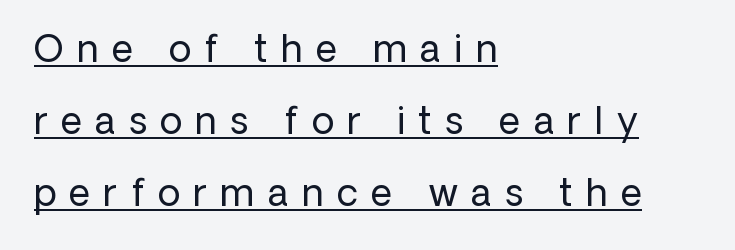
Compared with typical body copy, the letter spacing here is much looser. The vertical gap from one line to the next is large. These lines were composed using upright roman letters. This sample has the flowing, uneven cadence of proportional lettering. On a weight scale, this lands at 450 or below.
